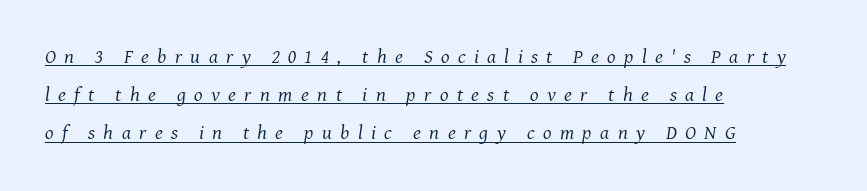
Q: Is the text bold? A: No.
Q: Is the text italic (slanted)? A: Yes, it leans right by about 8 degrees.
Q: Is the text underlined? A: Yes.
Q: How is the paragraph aligned? A: Left-aligned.
Q: Is the spacing between letters normal or unusually wide? A: Unusually wide.
Q: Is the spacing between lines tight, normal or loose? A: Loose.
